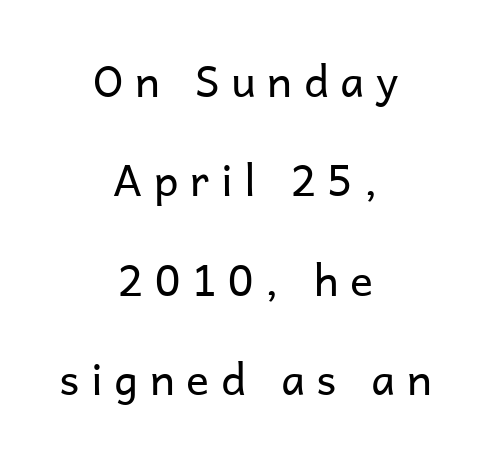
The image shows 43 px regular-weight sans-serif type, upright; set centered, loose line spacing (2.31x), unusually wide letter spacing (+0.27 em), not underlined; low stroke contrast and a medium x-height.
